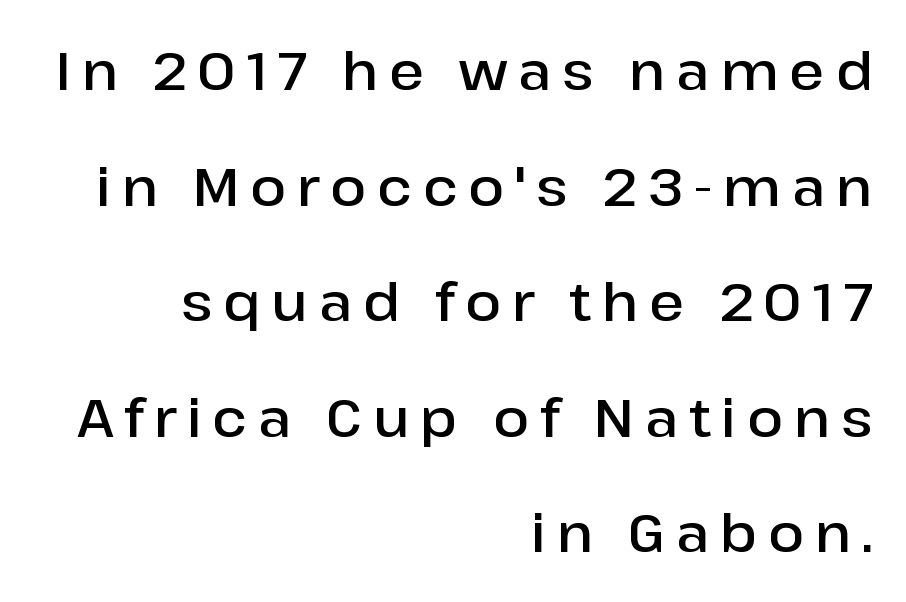
{"serif": "no", "italic": "no", "bold": "semi", "weight": "semibold", "width": "normal", "stroke_contrast": "low", "x_height": "medium", "monospaced": "no", "underline": "no", "align": "right", "line_spacing": "loose", "line_spacing_ratio": 2.18, "letter_spacing": "wide", "letter_spacing_em": 0.2, "glyph_px": 53}
